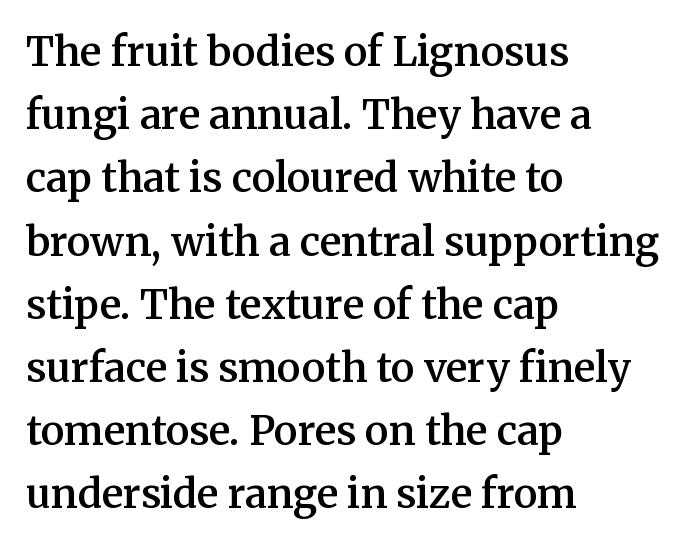
The image shows 40 px semibold serif type, upright; set left-aligned, normal line spacing (1.58x), normal letter spacing, not underlined; medium stroke contrast and a medium x-height.
